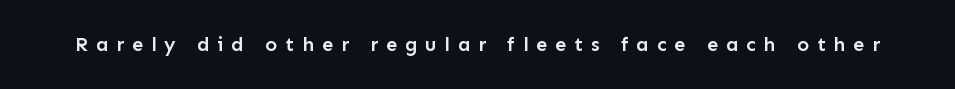
The image shows 20 px text type, upright; set unusually wide letter spacing (+0.39 em), not underlined.
